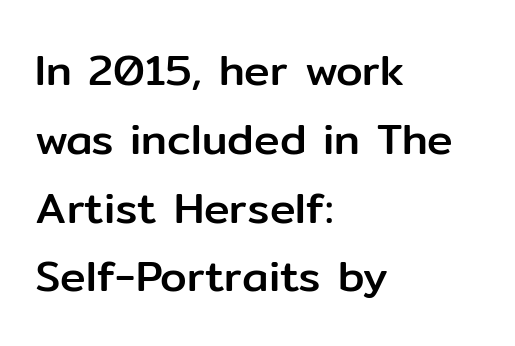
Every character sits straight up, as roman type does. You could not count columns in this text — the font is proportionally spaced. Anything drawn beneath the words? Only blank space. One-word summary of the alignment: left. Vertical spacing — default. Regarding serifs, this sample does without them.
